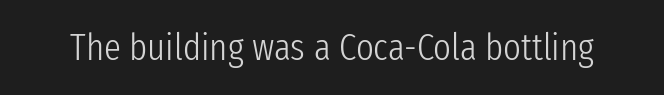
Q: Is the text bold? A: No.
Q: Is the text italic (slanted)? A: No, it is upright.
Q: Is the typeface a serif or a sans-serif typeface? A: Sans-serif.
Q: Is the text underlined? A: No.
Q: Is the spacing between letters normal or unusually wide? A: Normal.
Q: Width (condensed, normal, or wide)? A: Condensed.
Q: Stroke contrast? A: Low.
Q: x-height? A: Medium.
Q: Monospaced? A: No.
